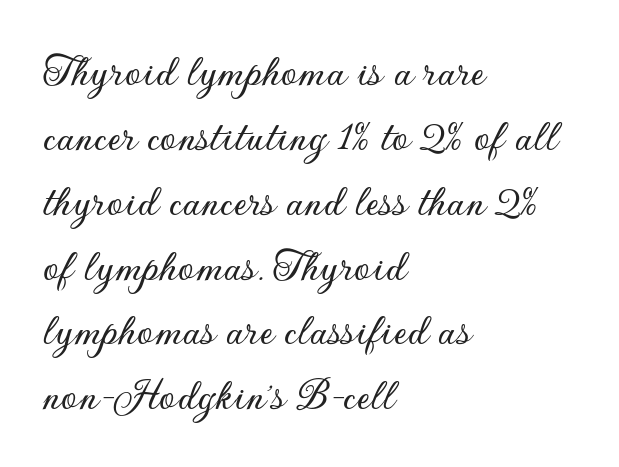
Q: Is the text italic (slanted)? A: Yes.
Q: Is the typeface a serif or a sans-serif typeface? A: Sans-serif.
Q: Is the text underlined? A: No.
Q: How is the paragraph aligned? A: Left-aligned.
Q: Is the spacing between letters normal or unusually wide? A: Normal.
Q: Is the spacing between lines tight, normal or loose? A: Normal.
Q: Width (condensed, normal, or wide)? A: Normal.
Q: Stroke contrast? A: Low.
Q: x-height? A: Small.
Q: Monospaced? A: No.
